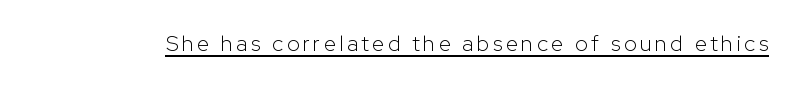
This sample uses an upright cut, with every glyph sitting square on the baseline. The face used here appears with an underline applied. Is the stroke heavy? The answer is a plain regular-or-lighter.
